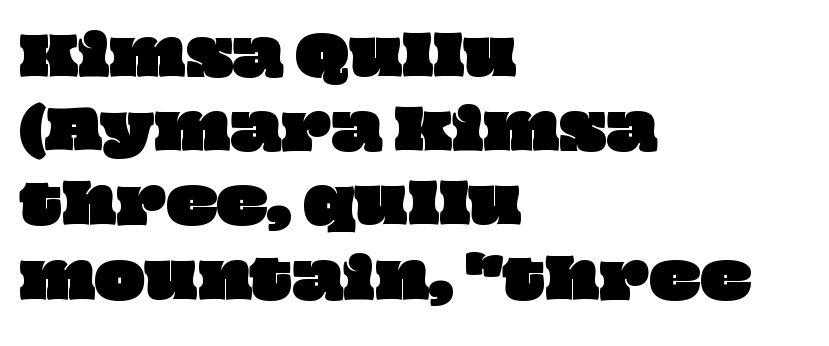
Q: Is the text underlined? A: No.
Q: How is the paragraph aligned? A: Left-aligned.
Q: Is the spacing between letters normal or unusually wide? A: Normal.
Q: Is the spacing between lines tight, normal or loose? A: Normal.
Q: Width (condensed, normal, or wide)? A: Wide.
Q: Stroke contrast? A: Low.
Q: x-height? A: Large.
Q: Monospaced? A: No.
